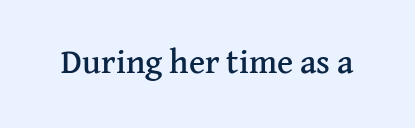
{"serif": "yes", "italic": "no", "width": "normal", "stroke_contrast": "medium", "x_height": "medium", "monospaced": "no", "underline": "no", "letter_spacing": "normal", "letter_spacing_em": 0.0, "glyph_px": 34}
